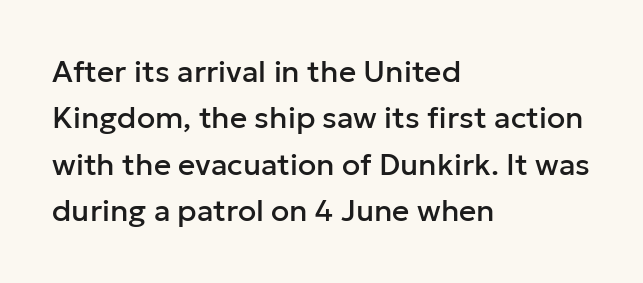
The image shows 30 px sans-serif type, upright; set left-aligned, normal line spacing (1.55x), normal letter spacing, not underlined; low stroke contrast and a medium x-height.
